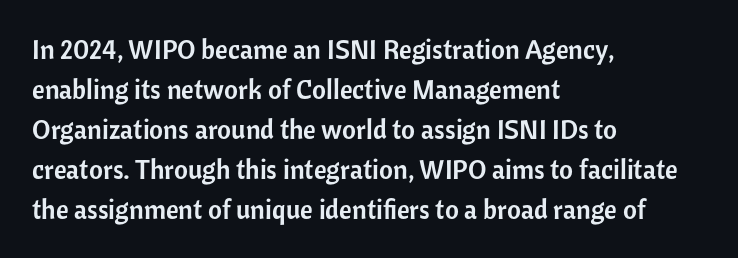
The image shows 27 px text type, upright; set left-aligned, normal line spacing (1.48x), normal letter spacing, not underlined.
